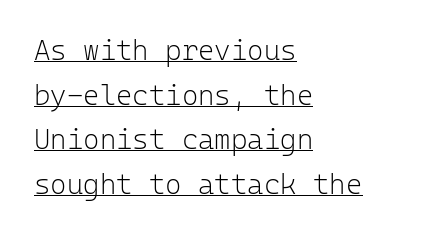
Does the lettering tilt? It doesn't — this is upright. These lines are rendered in a fixed-pitch font. These characters rest on top of a visible drawn line. There is no visible air inserted between adjacent glyphs. The letters carry no serifs — their stems end cleanly without finishing strokes.
